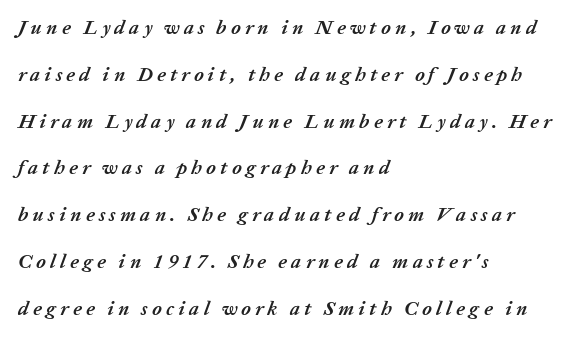
{"italic": "yes", "lean": "right", "slant_degrees": 20, "bold": "yes", "underline": "no", "align": "left", "line_spacing": "loose", "line_spacing_ratio": 2.34, "letter_spacing": "wide", "letter_spacing_em": 0.21, "glyph_px": 20}
